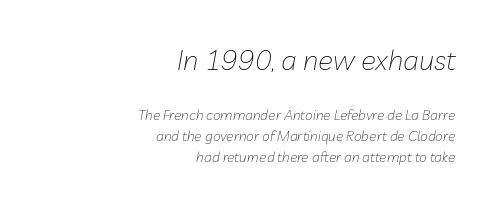
{"italic": "yes", "lean": "right", "slant_degrees": 10, "bold": "no", "weight": "thin", "width": "normal", "stroke_contrast": "low", "x_height": "medium", "monospaced": "no", "underline": "no", "align": "right", "line_spacing": "normal", "line_spacing_ratio": 1.5, "letter_spacing": "normal", "letter_spacing_em": 0.0, "larger_block": "first", "size_ratio": 2.0, "glyph_px": 28}
